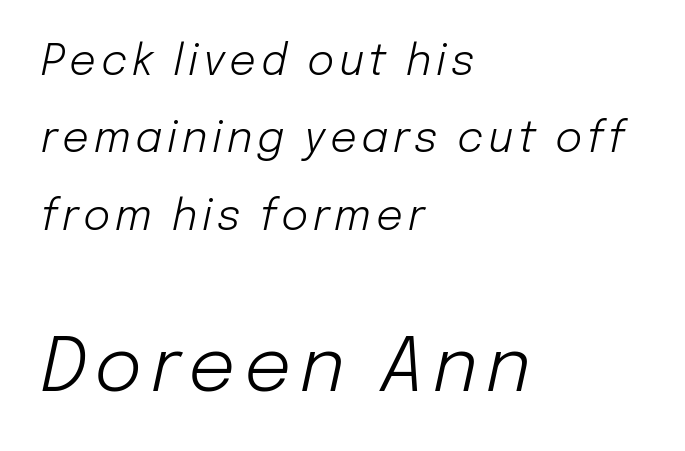
The image shows 74 px light type, italic (leaning right); set left-aligned, line spacing 1.84x, not underlined; the second (bottom) block is 1.76x larger; low stroke contrast and a medium x-height.
